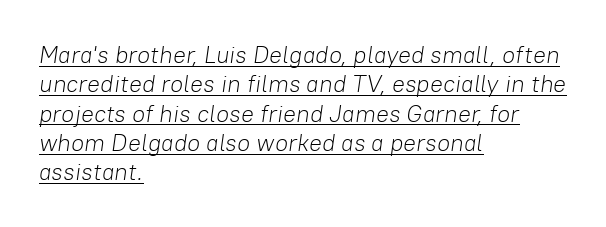
{"italic": "yes", "lean": "right", "slant_degrees": 8, "bold": "no", "underline": "yes", "align": "left", "line_spacing_ratio": 1.22, "letter_spacing": "normal", "letter_spacing_em": 0.0, "glyph_px": 24}
